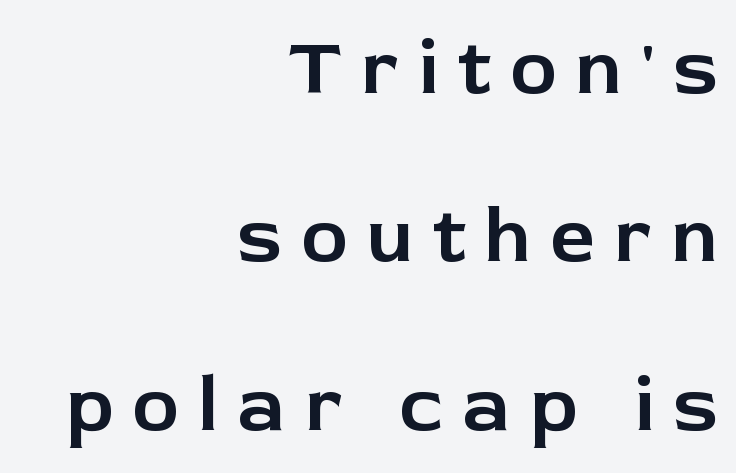
Q: Is the text italic (slanted)? A: No, it is upright.
Q: Is the typeface a serif or a sans-serif typeface? A: Sans-serif.
Q: Is the text underlined? A: No.
Q: How is the paragraph aligned? A: Right-aligned.
Q: Is the spacing between letters normal or unusually wide? A: Unusually wide.
Q: Is the spacing between lines tight, normal or loose? A: Loose.
Q: Width (condensed, normal, or wide)? A: Normal.
Q: Stroke contrast? A: Low.
Q: x-height? A: Medium.
Q: Monospaced? A: No.
